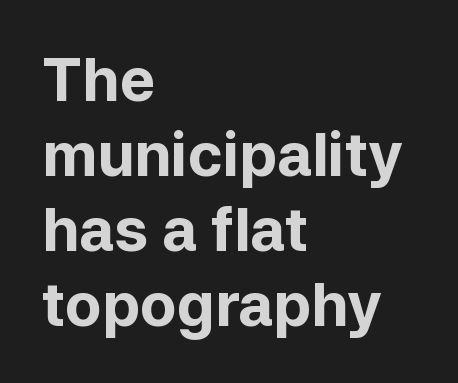
{"serif": "no", "italic": "no", "bold": "yes", "weight": "bold", "width": "normal", "stroke_contrast": "low", "x_height": "medium", "monospaced": "no", "underline": "no", "align": "left", "line_spacing": "normal", "line_spacing_ratio": 1.25, "letter_spacing": "normal", "letter_spacing_em": 0.0, "glyph_px": 60}
